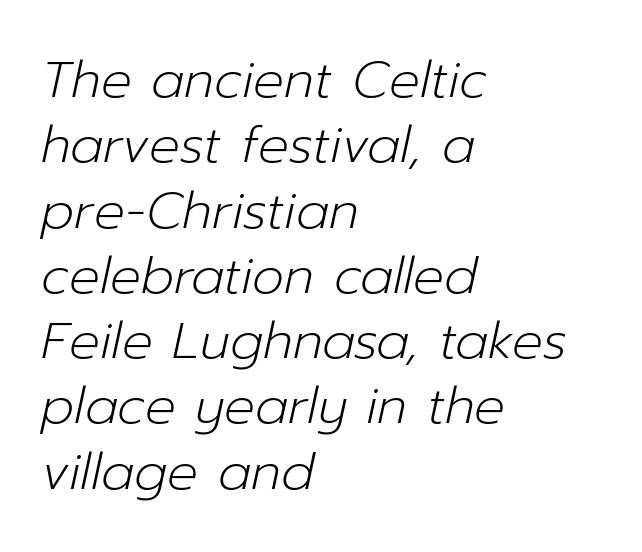
{"italic": "yes", "lean": "right", "slant_degrees": 12, "bold": "no", "weight": "light", "width": "normal", "stroke_contrast": "low", "x_height": "medium", "monospaced": "no", "underline": "no", "align": "left", "line_spacing": "normal", "line_spacing_ratio": 1.28, "letter_spacing": "normal", "letter_spacing_em": 0.0, "glyph_px": 51}
